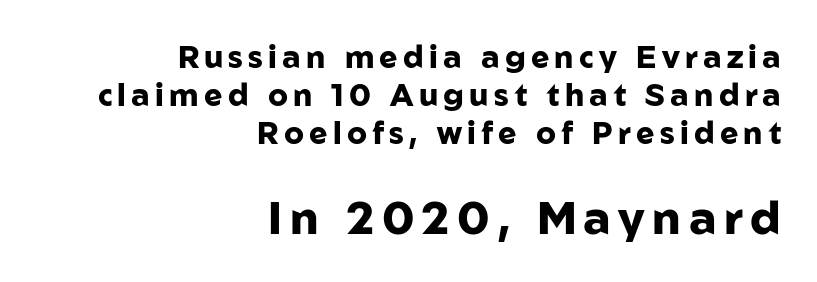
Q: Is the text bold? A: Yes.
Q: Is the text italic (slanted)? A: No, it is upright.
Q: Is the typeface a serif or a sans-serif typeface? A: Sans-serif.
Q: Is the text underlined? A: No.
Q: How is the paragraph aligned? A: Right-aligned.
Q: Which block of text is set in a larger size, the first (top) or the second (bottom)? A: The second (bottom) one.
Q: Width (condensed, normal, or wide)? A: Normal.
Q: Stroke contrast? A: Low.
Q: x-height? A: Medium.
Q: Monospaced? A: No.
